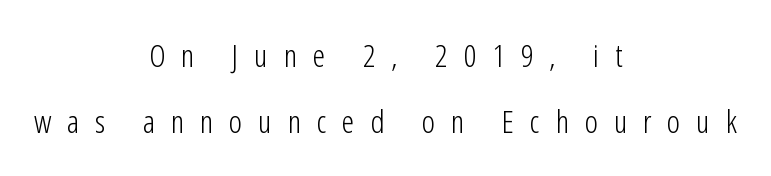
{"serif": "no", "italic": "no", "bold": "no", "weight": "light", "width": "condensed", "stroke_contrast": "low", "x_height": "medium", "monospaced": "no", "underline": "no", "align": "center", "line_spacing": "loose", "line_spacing_ratio": 2.07, "letter_spacing": "wide", "letter_spacing_em": 0.49, "glyph_px": 32}
